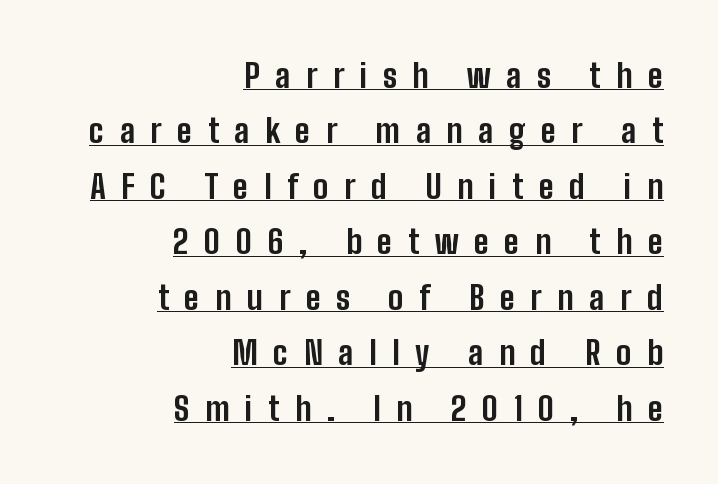
{"serif": "no", "italic": "no", "bold": "yes", "weight": "bold", "width": "condensed", "stroke_contrast": "low", "x_height": "medium", "monospaced": "no", "underline": "yes", "align": "right", "line_spacing": "normal", "line_spacing_ratio": 1.68, "letter_spacing": "wide", "letter_spacing_em": 0.47, "glyph_px": 33}
